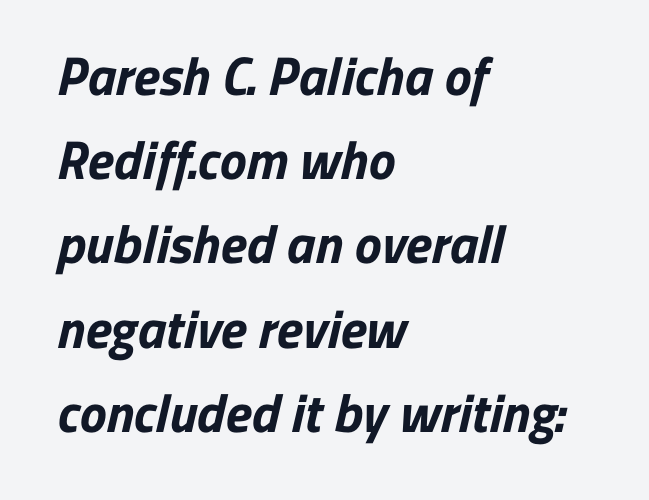
{"serif": "no", "bold": "yes", "weight": "bold", "width": "normal", "stroke_contrast": "low", "x_height": "medium", "monospaced": "no", "underline": "no", "align": "left", "line_spacing": "normal", "line_spacing_ratio": 1.56, "letter_spacing": "normal", "letter_spacing_em": 0.0, "glyph_px": 54}
